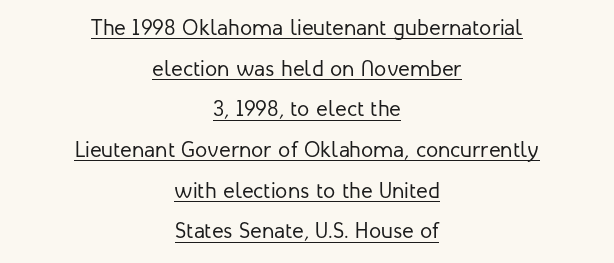
Between one letter and the next there's only the usual sliver of space. The lettering is marked with a stroke running underneath it. The typesetter chose a symmetrical, centered arrangement here. In terms of posture, this sample is upright.
